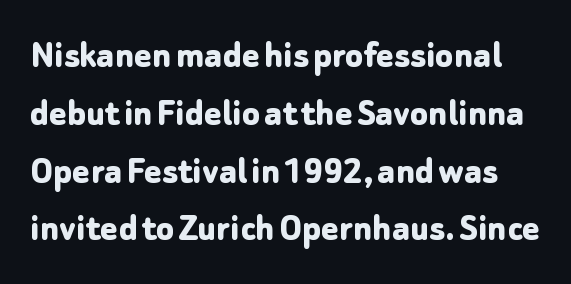
{"serif": "no", "italic": "no", "bold": "yes", "weight": "bold", "width": "normal", "stroke_contrast": "low", "x_height": "medium", "monospaced": "no", "underline": "no", "line_spacing": "normal", "line_spacing_ratio": 1.41, "letter_spacing": "normal", "letter_spacing_em": 0.0, "glyph_px": 41}
